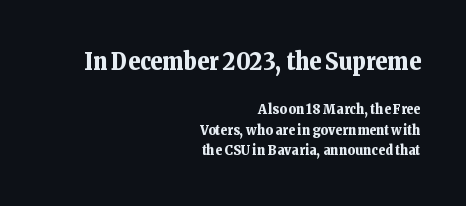
{"italic": "no", "bold": "yes", "underline": "no", "align": "right", "line_spacing": "normal", "line_spacing_ratio": 1.46, "letter_spacing": "normal", "letter_spacing_em": 0.0, "larger_block": "first", "size_ratio": 1.71, "glyph_px": 24}
